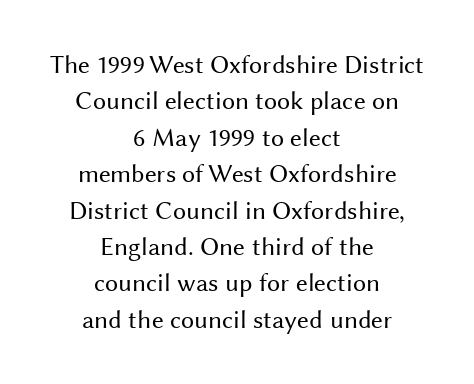
Letter spacing: default. The block of text has a typical density, with ordinary space between rows. Caption: multi-line text, centered on the measure. Designer's note — italics off, roman on. Weight: regular or lighter.
